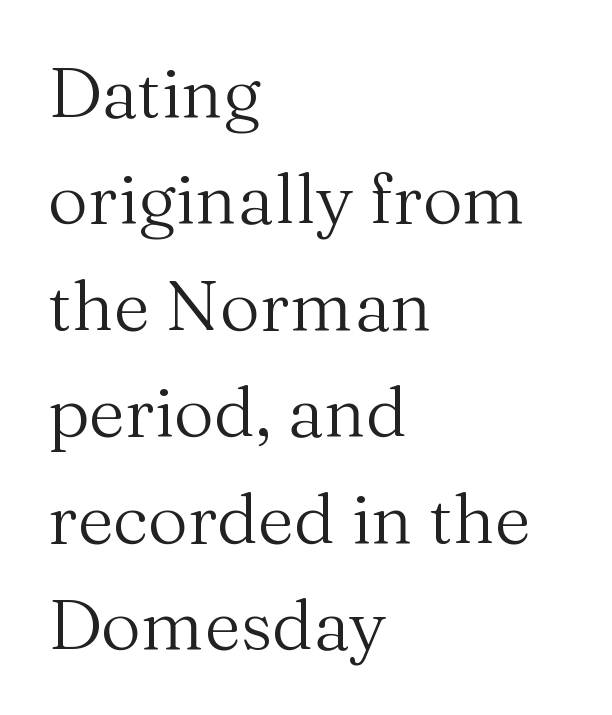
The image shows 70 px regular-weight serif type, upright; set left-aligned, normal line spacing (1.52x), normal letter spacing, not underlined; medium stroke contrast and a medium x-height.
